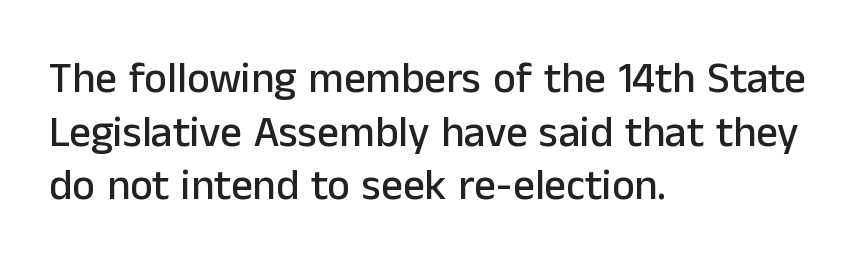
The image shows 43 px sans-serif type, upright; set left-aligned, normal line spacing (1.25x), normal letter spacing, not underlined; low stroke contrast and a medium x-height.
